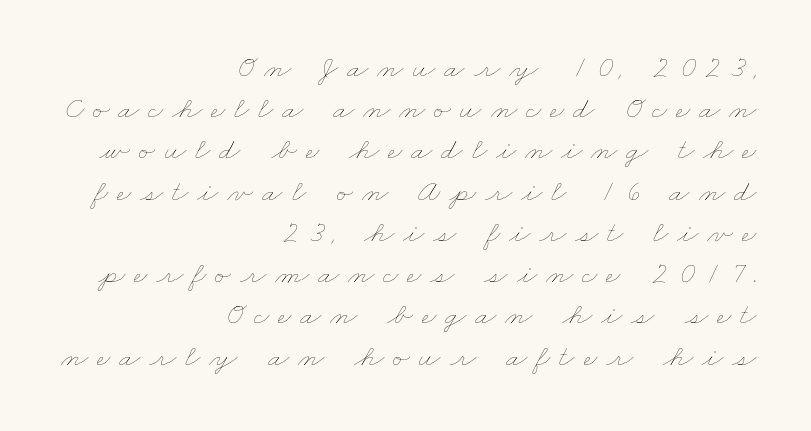
The image shows 31 px thin, wide type; set right-aligned, normal line spacing (1.33x), unusually wide letter spacing (+0.28 em), not underlined; low stroke contrast and a small x-height.
